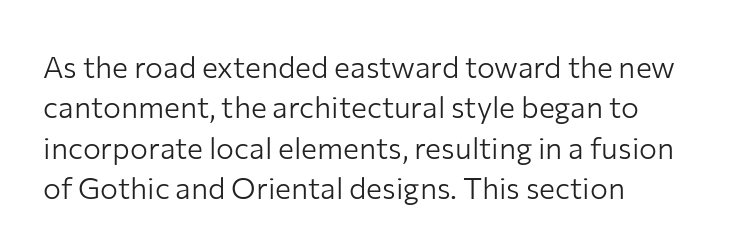
Q: Is the text bold? A: No.
Q: Is the text italic (slanted)? A: No, it is upright.
Q: Is the typeface a serif or a sans-serif typeface? A: Sans-serif.
Q: Is the text underlined? A: No.
Q: How is the paragraph aligned? A: Left-aligned.
Q: Is the spacing between letters normal or unusually wide? A: Normal.
Q: Is the spacing between lines tight, normal or loose? A: Normal.
Q: Width (condensed, normal, or wide)? A: Normal.
Q: Stroke contrast? A: Low.
Q: x-height? A: Medium.
Q: Monospaced? A: No.
